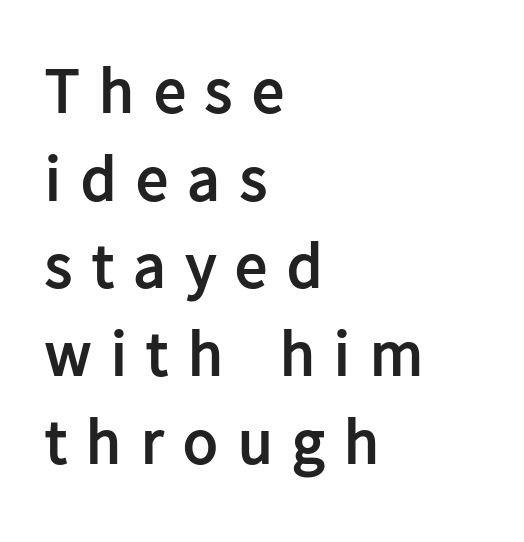
{"serif": "no", "italic": "no", "bold": "yes", "weight": "semibold", "width": "normal", "stroke_contrast": "low", "x_height": "medium", "monospaced": "no", "underline": "no", "align": "left", "line_spacing": "normal", "line_spacing_ratio": 1.37, "letter_spacing": "wide", "letter_spacing_em": 0.31, "glyph_px": 64}
